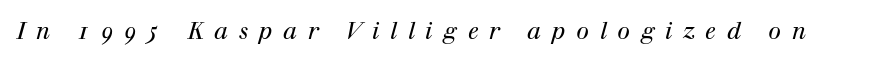
The image shows 23 px text type, italic (leaning right); set unusually wide letter spacing (+0.46 em), not underlined.
